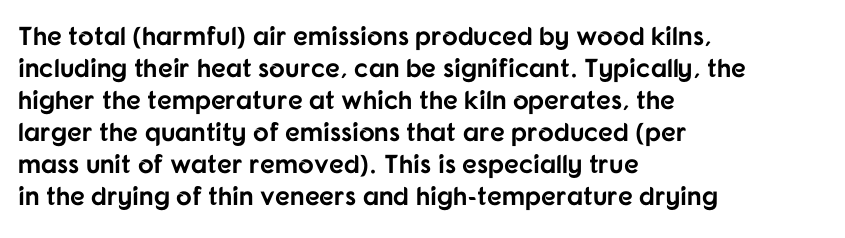
{"italic": "no", "bold": "yes", "underline": "no", "align": "left", "line_spacing_ratio": 1.23, "letter_spacing": "normal", "letter_spacing_em": 0.0, "glyph_px": 26}
